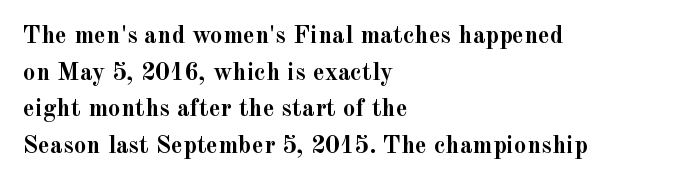
The image shows 25 px bold type, upright; set left-aligned, normal line spacing (1.47x), normal letter spacing, not underlined.
